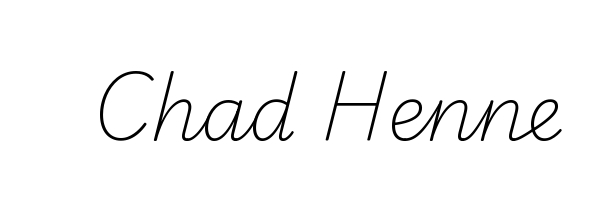
Nobody touched the tracking dial on this one. Think standard paragraph weight, or any step lighter than that. Looks like regular typesetting: each glyph gets only the width it needs. Classification — sans serif. No word sits above an underline.
